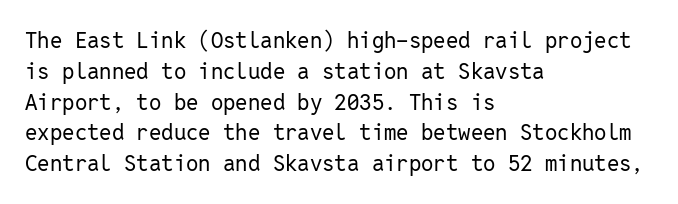
Q: Is the text bold? A: No.
Q: Is the text italic (slanted)? A: No, it is upright.
Q: Is the text underlined? A: No.
Q: How is the paragraph aligned? A: Left-aligned.
Q: Is the spacing between letters normal or unusually wide? A: Normal.
Q: Is the spacing between lines tight, normal or loose? A: Normal.
